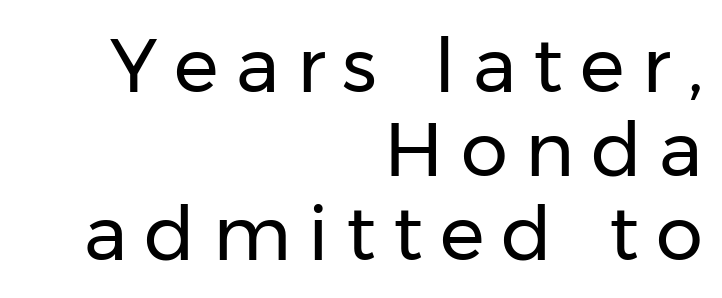
{"serif": "no", "italic": "no", "bold": "no", "weight": "regular", "width": "normal", "stroke_contrast": "low", "x_height": "medium", "monospaced": "no", "underline": "no", "align": "right", "line_spacing": "tight", "line_spacing_ratio": 1.12, "letter_spacing": "wide", "letter_spacing_em": 0.23, "glyph_px": 75}
